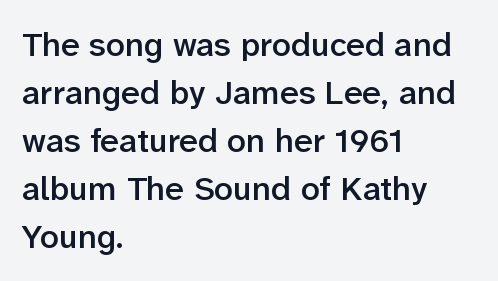
Q: Is the text bold? A: Semi-bold.
Q: Is the text italic (slanted)? A: No, it is upright.
Q: Is the typeface a serif or a sans-serif typeface? A: Sans-serif.
Q: Is the text underlined? A: No.
Q: How is the paragraph aligned? A: Left-aligned.
Q: Is the spacing between letters normal or unusually wide? A: Normal.
Q: Is the spacing between lines tight, normal or loose? A: Normal.
Q: Width (condensed, normal, or wide)? A: Normal.
Q: Stroke contrast? A: Low.
Q: x-height? A: Medium.
Q: Monospaced? A: No.
